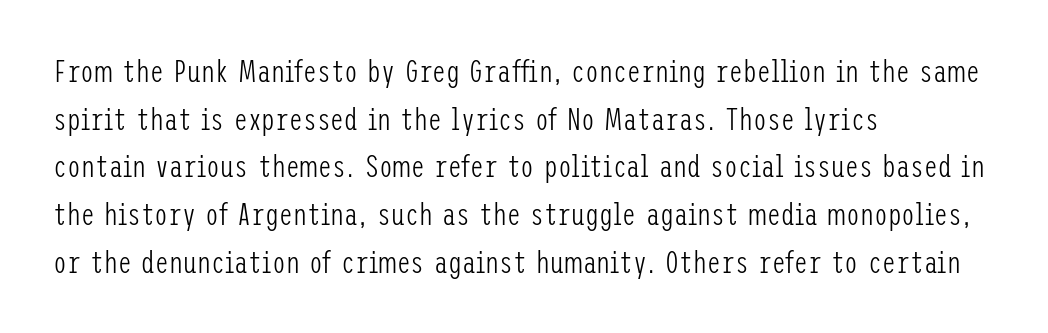
Q: Is the text bold? A: No.
Q: Is the text italic (slanted)? A: No, it is upright.
Q: Is the typeface a serif or a sans-serif typeface? A: Sans-serif.
Q: Is the text underlined? A: No.
Q: How is the paragraph aligned? A: Left-aligned.
Q: Is the spacing between letters normal or unusually wide? A: Normal.
Q: Is the spacing between lines tight, normal or loose? A: Normal.
Q: Width (condensed, normal, or wide)? A: Condensed.
Q: Stroke contrast? A: Low.
Q: x-height? A: Medium.
